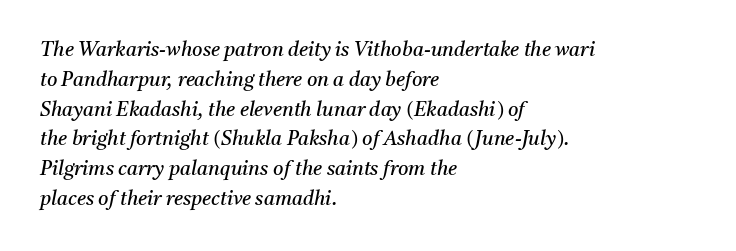
The letterforms sit shoulder to shoulder at normal distance. The line-height multiplier appears to be the usual default. Words float on clear page, feet unadorned. Emphasis-style slanted type is in use. Is the block centered? No — it sits flush against the left margin. No extra ink here — the face is not bold.
